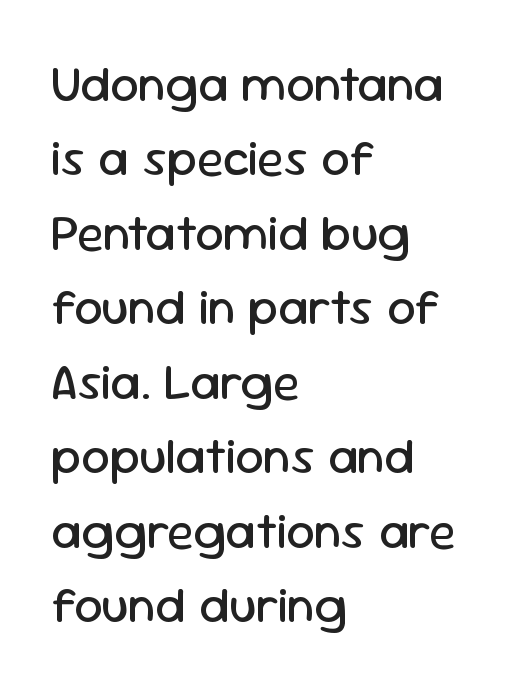
Proportional: the letters do not fall into vertical columns. The passage shown is not underscored anywhere. Caption: multi-line text, flush left, ragged right. The weight tops out at a normal text grade. Short note: letters normally spaced.
